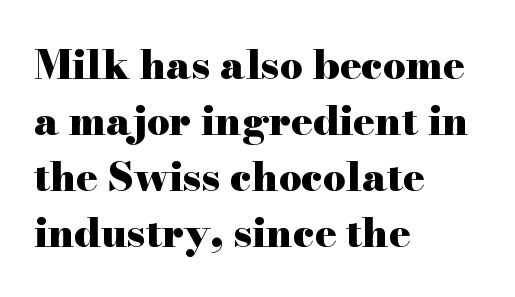
The paragraph has a hard left edge and a soft right edge. No italicization has been applied; the sample stays upright. In terms of letterform style, serifs are clearly present. The line texture is even and compact thanks to regular tracking.
